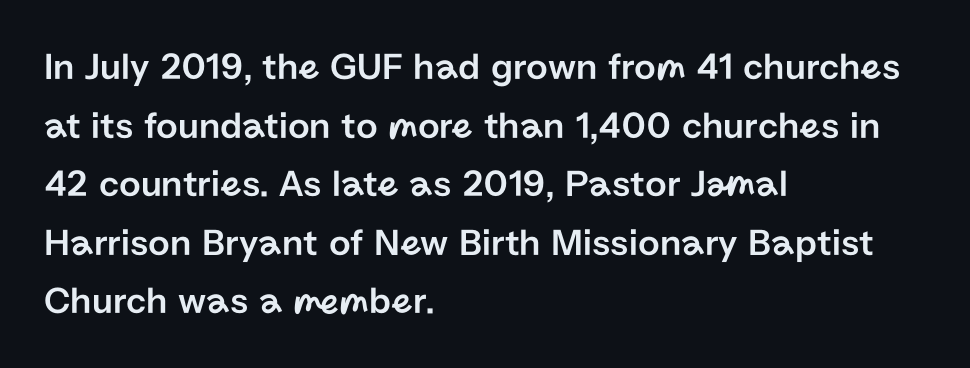
Q: Is the text italic (slanted)? A: No, it is upright.
Q: Is the typeface a serif or a sans-serif typeface? A: Sans-serif.
Q: Is the text underlined? A: No.
Q: How is the paragraph aligned? A: Left-aligned.
Q: Is the spacing between letters normal or unusually wide? A: Normal.
Q: Is the spacing between lines tight, normal or loose? A: Normal.
Q: Width (condensed, normal, or wide)? A: Normal.
Q: Stroke contrast? A: Low.
Q: x-height? A: Medium.
Q: Monospaced? A: No.
